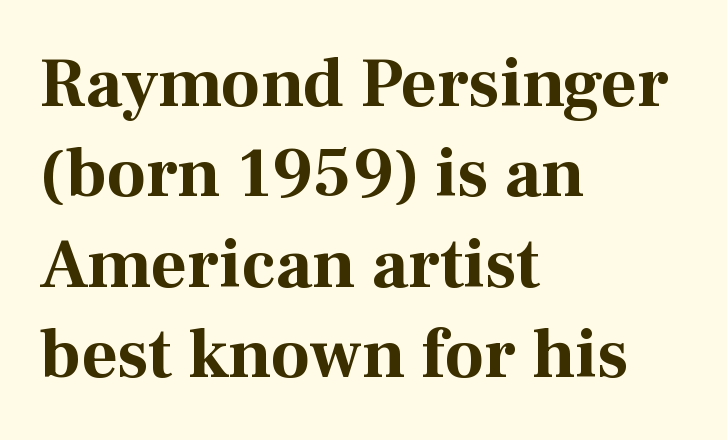
The glyphs in this specimen are seriffed. Horizontally, the lines are justified to the leading edge only. Rows of type keep a routine distance in the vertical direction. The strokes are fattened all the way to bold. Upright lettering throughout. Looks like regular typesetting: each glyph gets only the width it needs.
